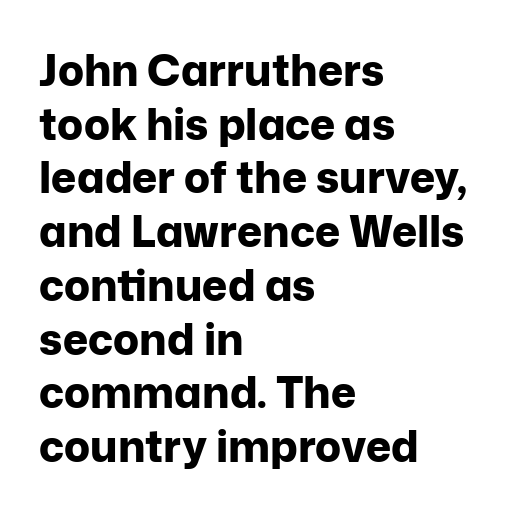
The image shows 43 px bold sans-serif type, upright; set left-aligned, normal line spacing (1.25x), normal letter spacing, not underlined; low stroke contrast and a medium x-height.
